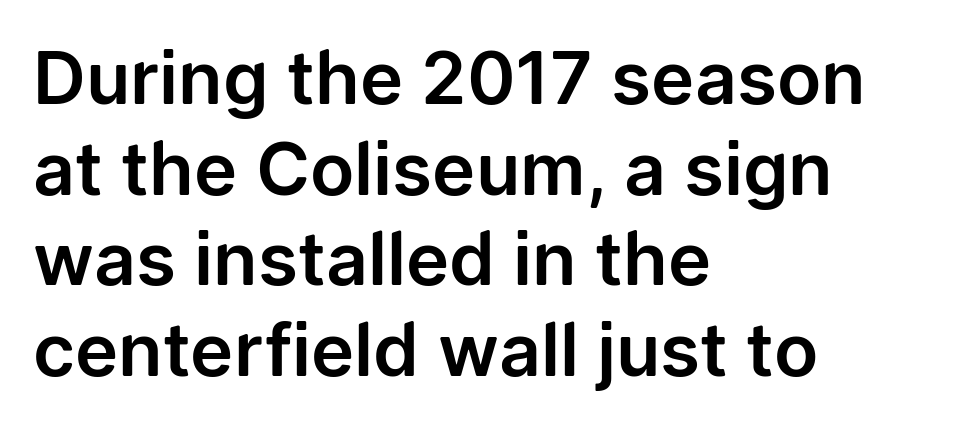
{"serif": "no", "italic": "no", "width": "normal", "stroke_contrast": "low", "x_height": "medium", "monospaced": "no", "underline": "no", "align": "left", "line_spacing_ratio": 1.24, "letter_spacing": "normal", "letter_spacing_em": 0.0, "glyph_px": 73}
